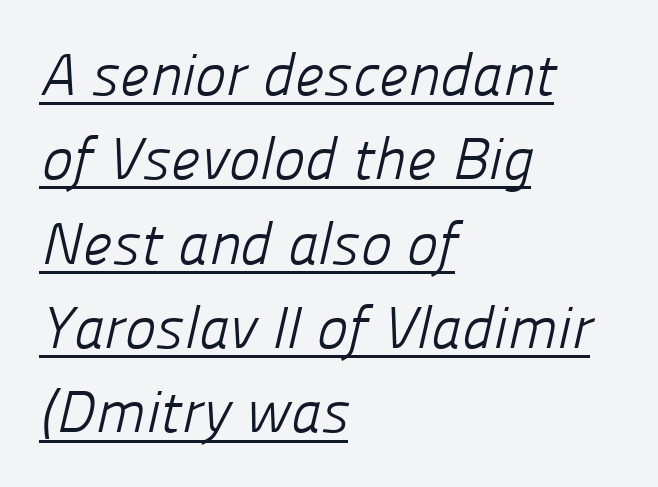
This sample is left-justified, so line endings fall wherever the words run out. Does a line run under the words? Yes, clearly. Observe the absence of serifs on each vertical stroke in this sample. The letterforms sit at book weight or below. Is the letter spacing exaggerated? No — it looks like the ordinary default.
